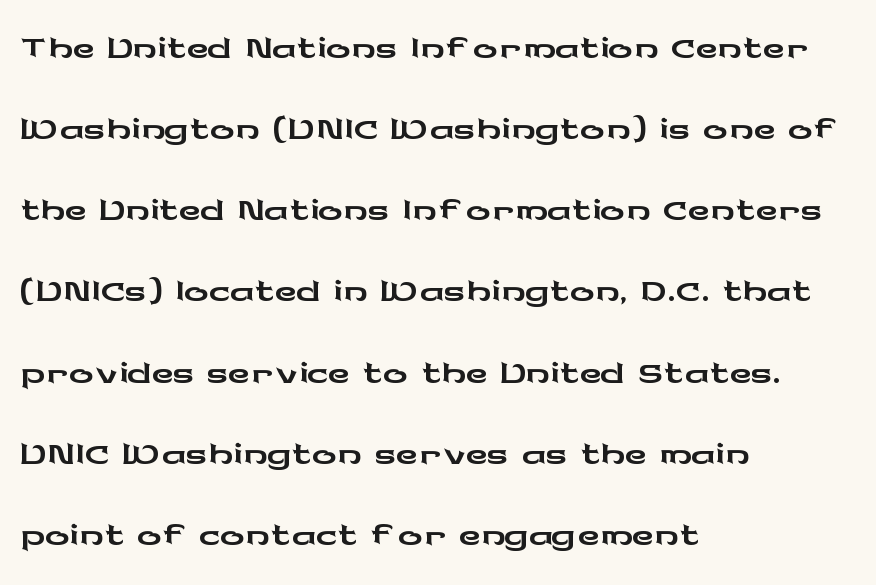
The image shows 61 px wide sans-serif type, upright; set left-aligned, normal line spacing (1.33x), normal letter spacing, not underlined; low stroke contrast and a medium x-height.
